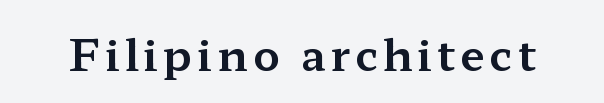
{"serif": "yes", "italic": "no", "width": "wide", "stroke_contrast": "medium", "x_height": "medium", "monospaced": "no", "underline": "no", "glyph_px": 44}
